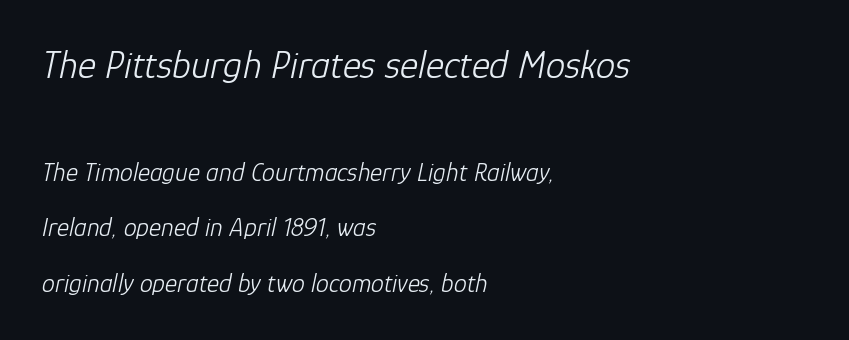
The image shows 39 px light type, italic (leaning right); set left-aligned, loose line spacing (2.14x), normal letter spacing, not underlined; the first (top) block is 1.5x larger; low stroke contrast and a medium x-height.
